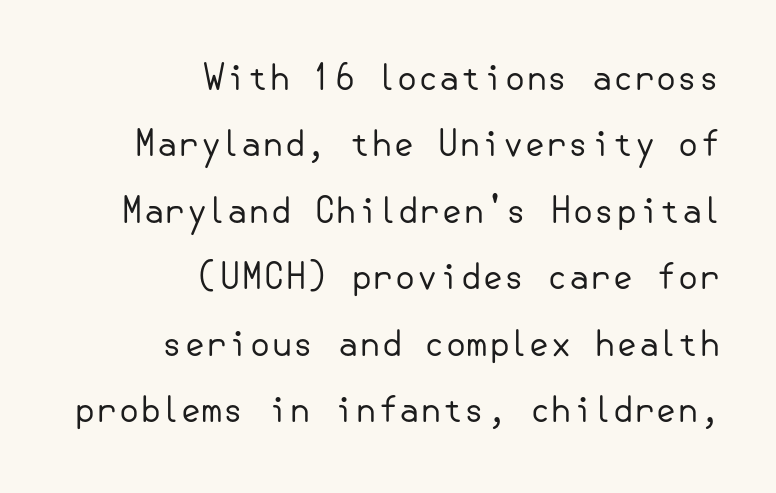
Q: Is the text bold? A: No.
Q: Is the text italic (slanted)? A: No, it is upright.
Q: Is the typeface a serif or a sans-serif typeface? A: Sans-serif.
Q: Is the text underlined? A: No.
Q: How is the paragraph aligned? A: Right-aligned.
Q: Is the spacing between letters normal or unusually wide? A: Normal.
Q: Is the spacing between lines tight, normal or loose? A: Loose.
Q: Width (condensed, normal, or wide)? A: Normal.
Q: Stroke contrast? A: Low.
Q: x-height? A: Small.
